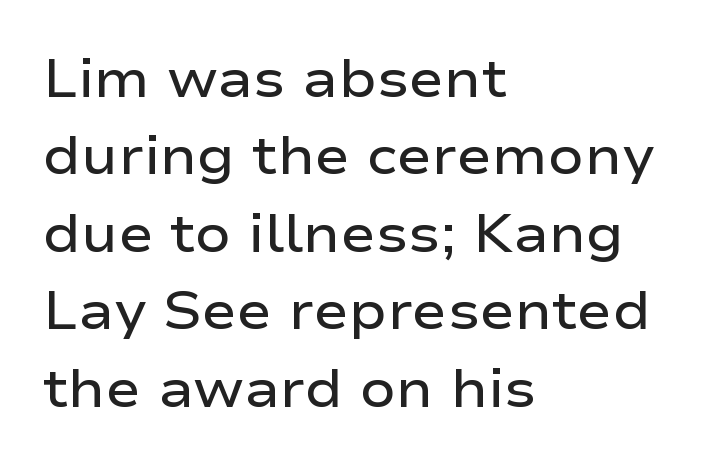
The passage shown is semibold, sitting just below true bold. The letterforms sit shoulder to shoulder at normal distance. The font's upright variant was chosen for this text. This rendering uses left alignment, leaving the right contour irregular. Do the characters align in a grid? No, the font is proportional. The characters display no serif detailing; their extremities are plain.
